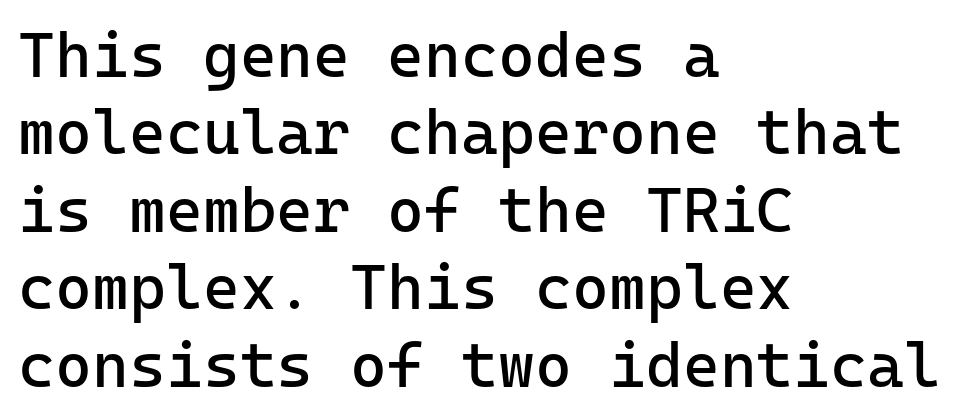
Vertical strokes here are truly vertical. The designer went with a sans here, leaving each stem footless. These lines are rendered in a fixed-pitch font. Counters stay open thanks to moderate or lighter strokes.
